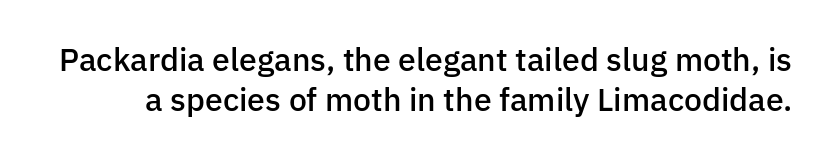
{"serif": "no", "italic": "no", "bold": "semi", "weight": "semibold", "width": "normal", "stroke_contrast": "low", "x_height": "medium", "monospaced": "no", "underline": "no", "line_spacing": "normal", "line_spacing_ratio": 1.25, "letter_spacing": "normal", "letter_spacing_em": 0.0, "glyph_px": 32}
